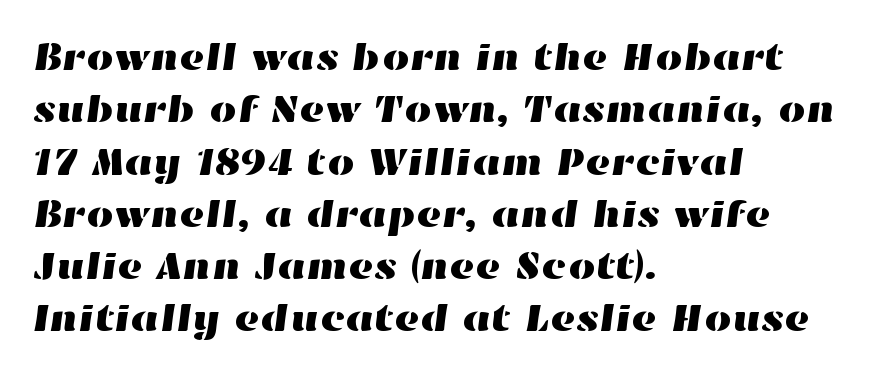
{"width": "wide", "stroke_contrast": "high", "x_height": "medium", "monospaced": "no", "underline": "no", "align": "left", "line_spacing": "normal", "line_spacing_ratio": 1.34, "letter_spacing": "normal", "letter_spacing_em": 0.0, "glyph_px": 39}
